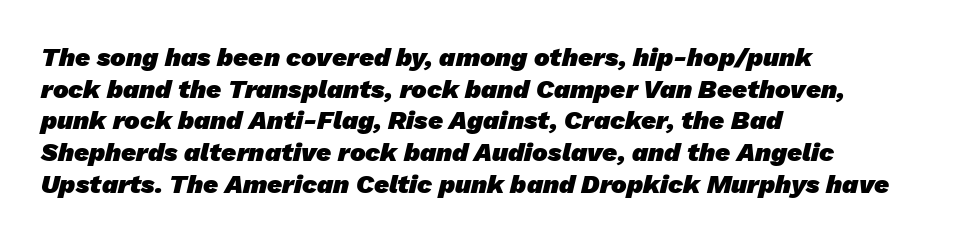
Spacing between characters is what you'd get straight out of the box. The compositor pushed each line to the left boundary. Compared with an ordinary text face, these strokes are far heavier — a full bold. Beneath every word, the page is bare.
